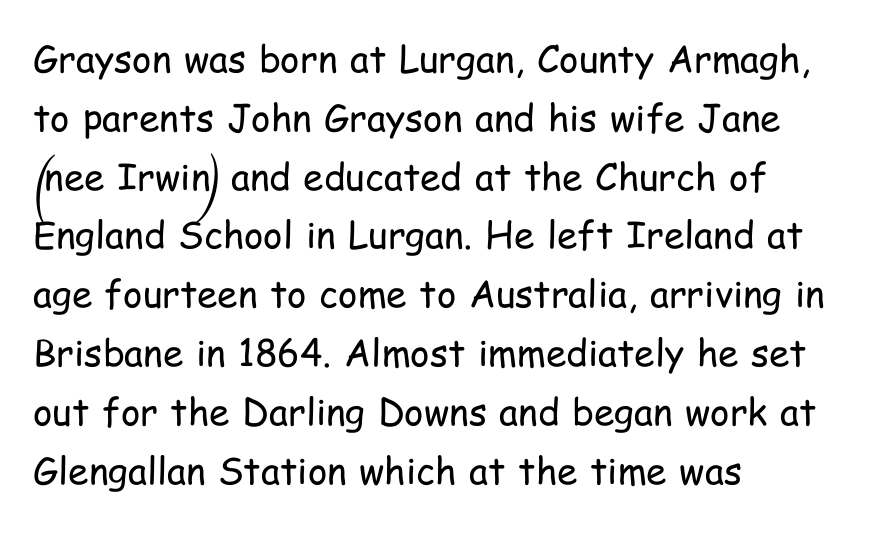
The image shows 37 px regular-weight, condensed sans-serif type, upright; set left-aligned, normal line spacing (1.59x), normal letter spacing, not underlined; low stroke contrast and a medium x-height.
